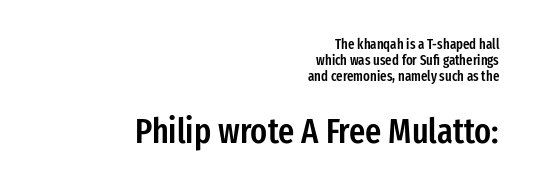
Q: Is the text bold? A: Semi-bold.
Q: Is the text italic (slanted)? A: No, it is upright.
Q: Is the typeface a serif or a sans-serif typeface? A: Sans-serif.
Q: Is the text underlined? A: No.
Q: How is the paragraph aligned? A: Right-aligned.
Q: Is the spacing between letters normal or unusually wide? A: Normal.
Q: Is the spacing between lines tight, normal or loose? A: Tight.
Q: Which block of text is set in a larger size, the first (top) or the second (bottom)? A: The second (bottom) one.
Q: Width (condensed, normal, or wide)? A: Condensed.
Q: Stroke contrast? A: Low.
Q: x-height? A: Medium.
Q: Monospaced? A: No.
